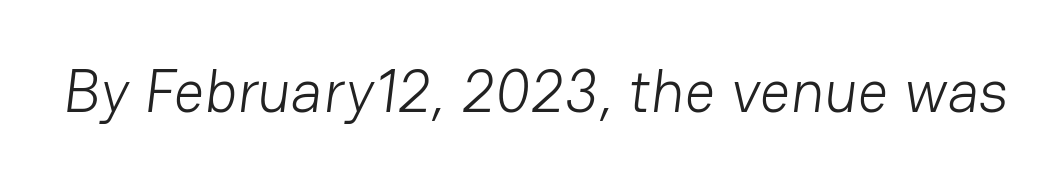
{"serif": "no", "bold": "no", "weight": "light", "width": "normal", "stroke_contrast": "low", "x_height": "medium", "monospaced": "no", "underline": "no", "letter_spacing": "normal", "letter_spacing_em": 0.0, "glyph_px": 60}
